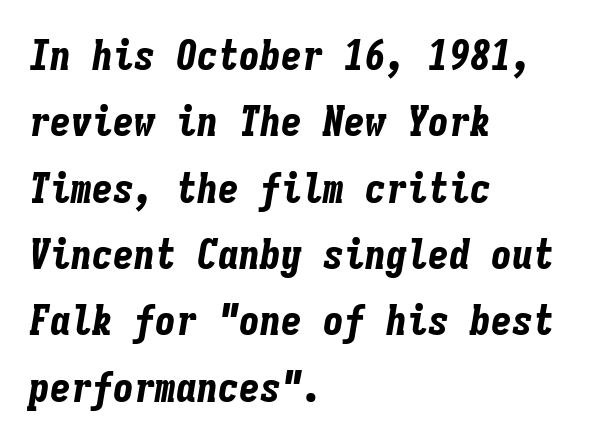
This block has exactly the height ordinary leading produces. The specimen omits any rule beneath the text block's lines. Set as a true bold cut, around the 700 mark. Characters follow at the spacing the type designer built in. An italicized treatment has been applied to the whole sample.
